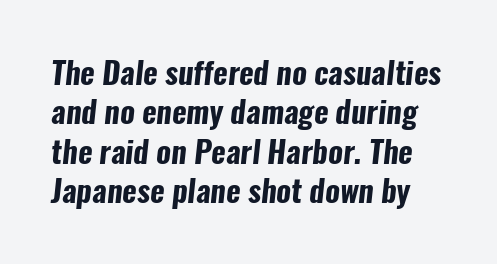
The image shows 31 px bold, condensed sans-serif type; set normal line spacing (1.27x), normal letter spacing, not underlined; low stroke contrast and a medium x-height.
